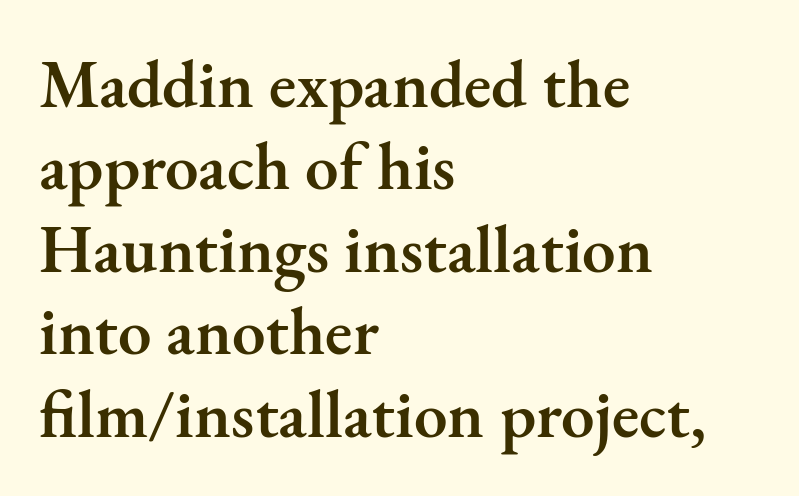
The image shows 67 px semibold serif type, upright; set left-aligned, line spacing 1.23x, normal letter spacing, not underlined; medium stroke contrast and a small x-height.
